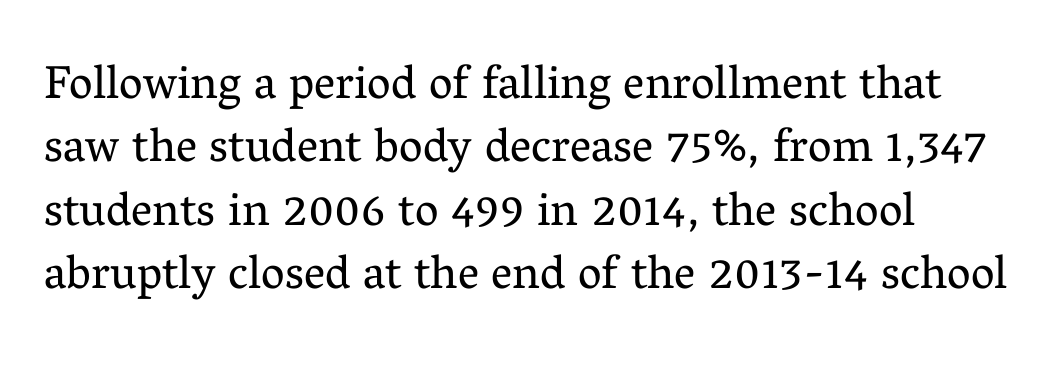
The image shows 47 px regular-weight serif type, upright; set left-aligned, normal line spacing (1.35x), normal letter spacing, not underlined; medium stroke contrast and a medium x-height.
